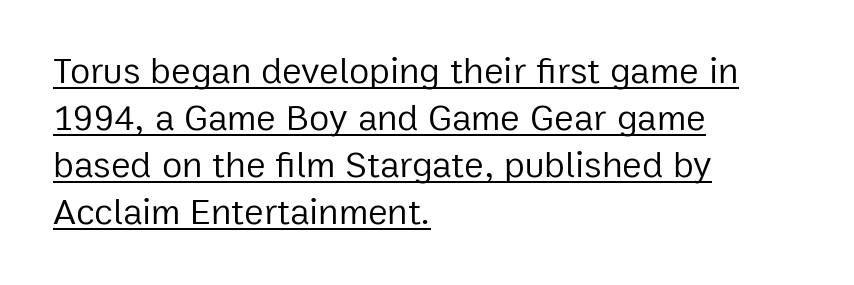
Q: Is the text bold? A: No.
Q: Is the text italic (slanted)? A: No, it is upright.
Q: Is the typeface a serif or a sans-serif typeface? A: Sans-serif.
Q: Is the text underlined? A: Yes.
Q: How is the paragraph aligned? A: Left-aligned.
Q: Is the spacing between letters normal or unusually wide? A: Normal.
Q: Is the spacing between lines tight, normal or loose? A: Normal.
Q: Width (condensed, normal, or wide)? A: Normal.
Q: Stroke contrast? A: Low.
Q: x-height? A: Medium.
Q: Monospaced? A: No.
